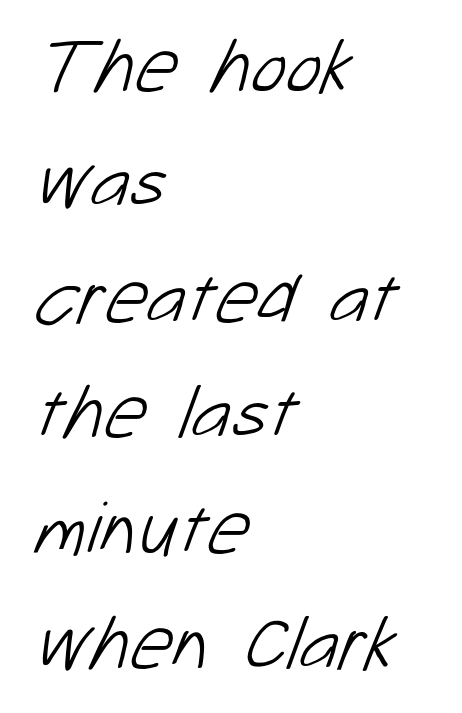
{"serif": "no", "bold": "no", "weight": "light", "width": "normal", "stroke_contrast": "low", "x_height": "medium", "monospaced": "no", "underline": "no", "align": "left", "line_spacing": "normal", "line_spacing_ratio": 1.54, "letter_spacing": "normal", "letter_spacing_em": 0.0, "glyph_px": 75}
